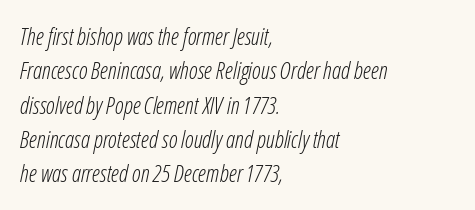
{"italic": "yes", "lean": "right", "slant_degrees": 12, "bold": "no", "underline": "no", "align": "left", "line_spacing": "normal", "line_spacing_ratio": 1.49, "letter_spacing": "normal", "letter_spacing_em": 0.0, "glyph_px": 23}
